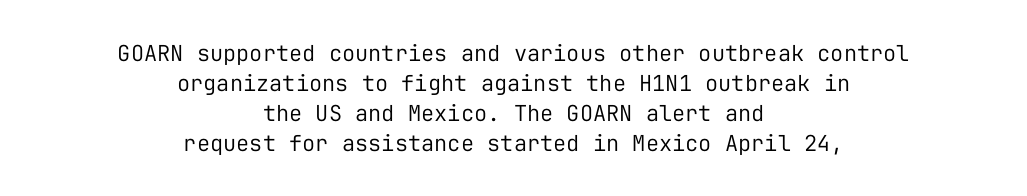
The image shows 22 px text type, upright; set centered, normal line spacing (1.36x), normal letter spacing, not underlined.
